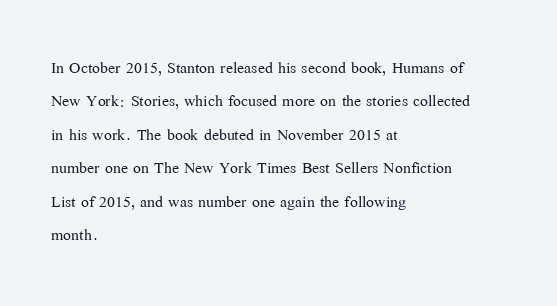
Q: Is the text bold? A: No.
Q: Is the text italic (slanted)? A: No, it is upright.
Q: Is the text underlined? A: No.
Q: How is the paragraph aligned? A: Left-aligned.
Q: Is the spacing between letters normal or unusually wide? A: Normal.
Q: Is the spacing between lines tight, normal or loose? A: Normal.
